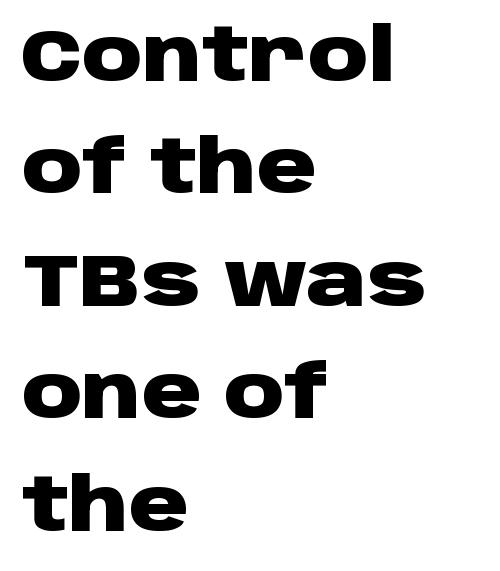
Every row of glyphs begins at an identical x-position on the left. Caption: bold face, heavy strokes. These lines keep a tight, regular rhythm from letter to letter. Looks like regular typesetting: each glyph gets only the width it needs. Examine the stroke ends and you'll find no serifs. Just letters on the line, the space beneath them empty.
